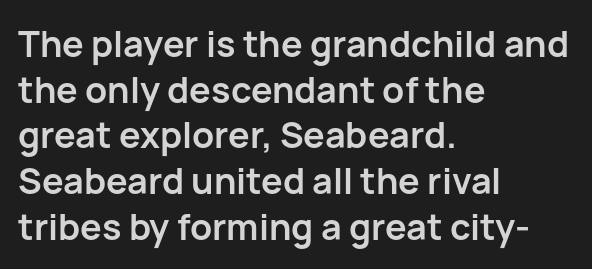
The image shows 36 px semibold sans-serif type, upright; set left-aligned, normal line spacing (1.27x), normal letter spacing, not underlined; low stroke contrast and a medium x-height.
